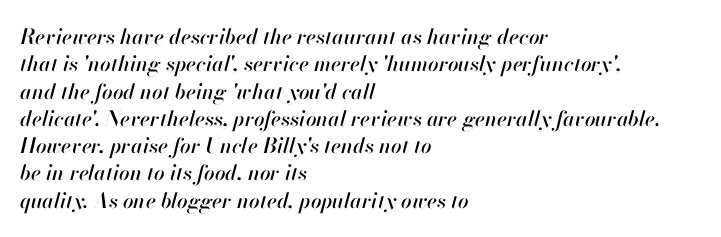
The image shows 21 px text type, italic (leaning right); set left-aligned, normal line spacing (1.3x), normal letter spacing, not underlined.
